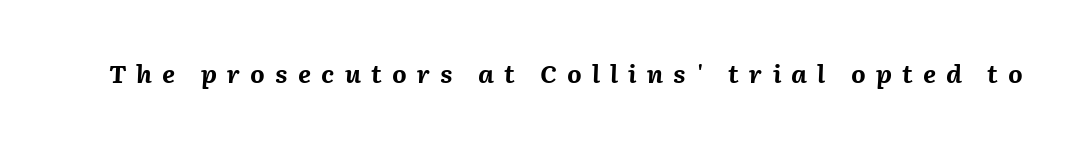
The image shows 25 px bold type, italic (leaning right); set unusually wide letter spacing (+0.41 em), not underlined.
